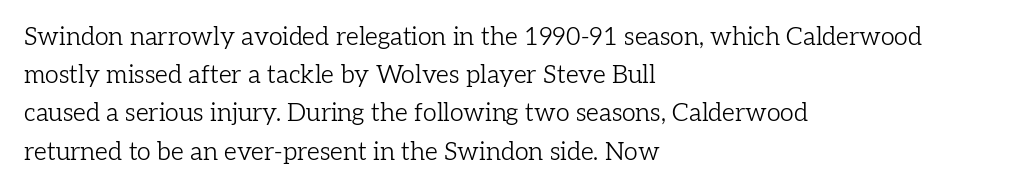
The image shows 25 px text type, upright; set left-aligned, normal line spacing (1.53x), normal letter spacing, not underlined.
